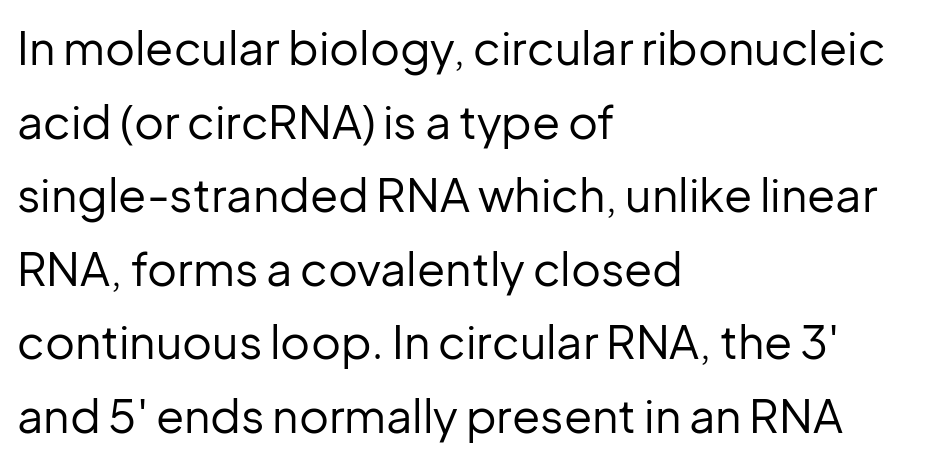
The tracking reads as untouched default to a designer's eye. The baseline area is clear. The passage is arranged the way most books set body copy — flush left. Rendered with straight, roman letterforms. The face used here is proportionally spaced, like ordinary book or web type.
